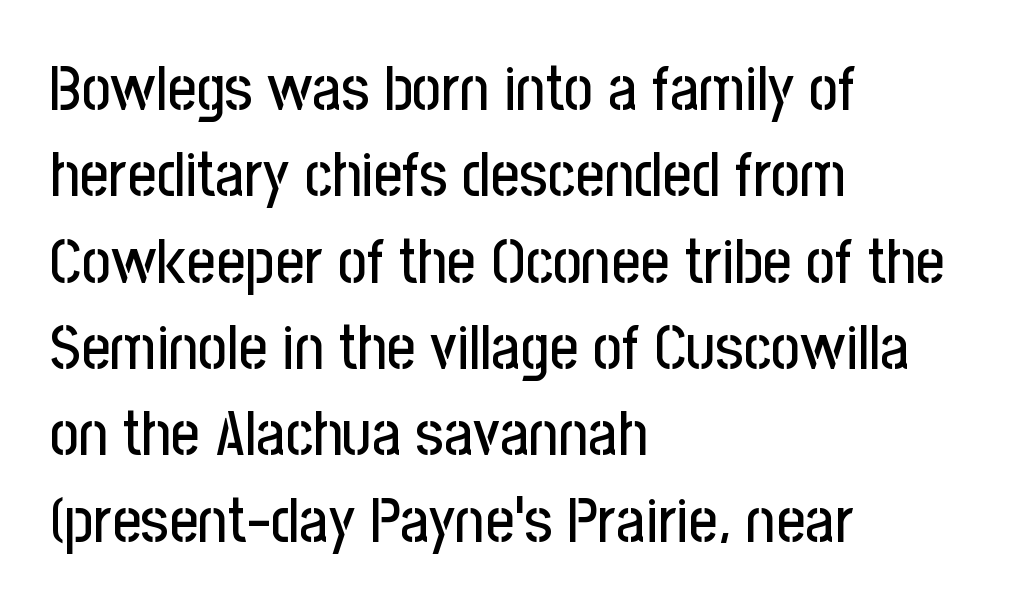
{"serif": "no", "italic": "no", "width": "condensed", "stroke_contrast": "low", "x_height": "medium", "monospaced": "no", "underline": "no", "align": "left", "line_spacing": "normal", "line_spacing_ratio": 1.37, "letter_spacing": "normal", "letter_spacing_em": 0.0, "glyph_px": 63}
